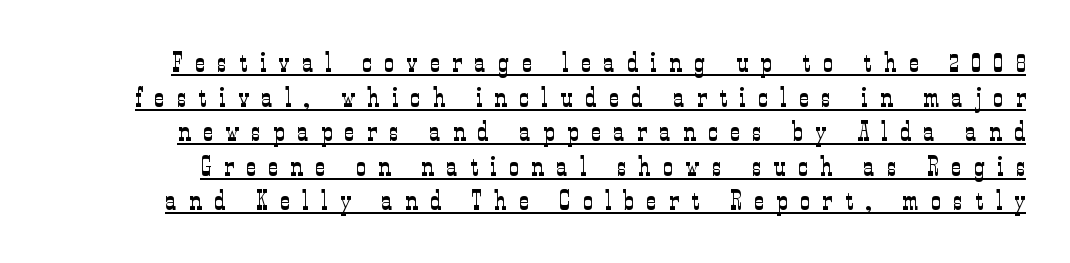
{"italic": "no", "bold": "no", "underline": "yes", "line_spacing": "normal", "line_spacing_ratio": 1.28, "letter_spacing": "wide", "letter_spacing_em": 0.47, "glyph_px": 27}
